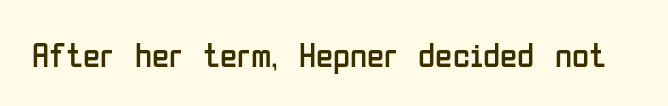
The image shows 35 px regular-weight, condensed sans-serif type, upright; set normal letter spacing, not underlined; low stroke contrast and a medium x-height.
